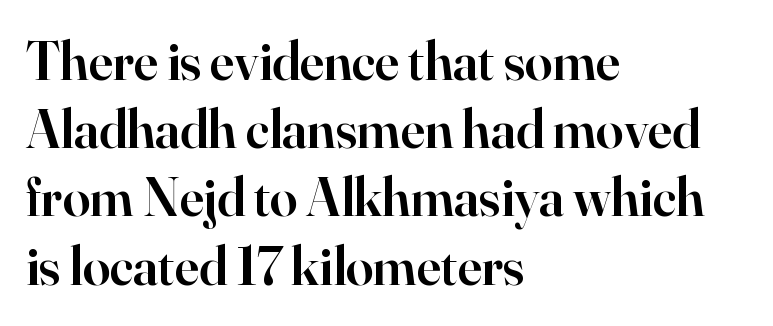
{"serif": "yes", "italic": "no", "bold": "semi", "weight": "semibold", "width": "normal", "stroke_contrast": "high", "x_height": "small", "monospaced": "no", "underline": "no", "align": "left", "line_spacing_ratio": 1.24, "letter_spacing": "normal", "letter_spacing_em": 0.0, "glyph_px": 55}
